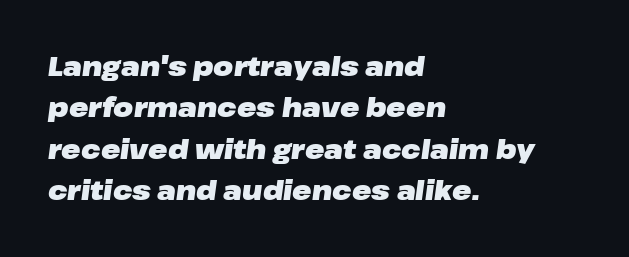
Q: Is the text bold? A: Yes.
Q: Is the text italic (slanted)? A: Yes, it leans right by about 8 degrees.
Q: Is the text underlined? A: No.
Q: How is the paragraph aligned? A: Left-aligned.
Q: Is the spacing between letters normal or unusually wide? A: Normal.
Q: Is the spacing between lines tight, normal or loose? A: Normal.
